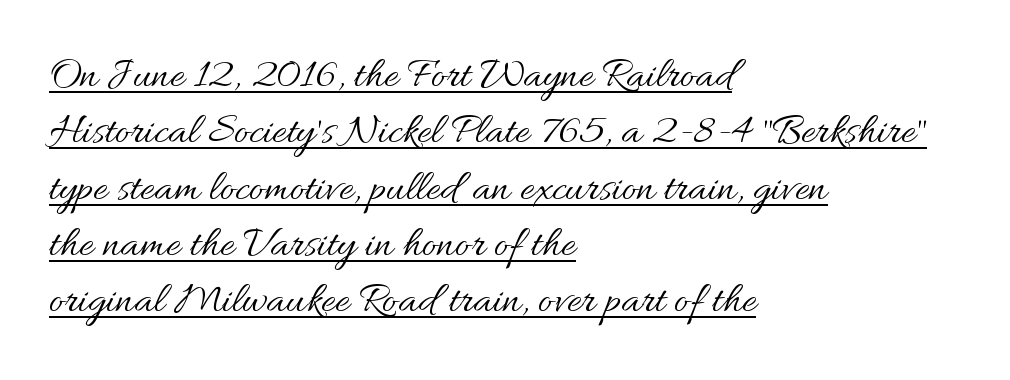
Think of a printed novel: that variable character pitch is what you see here. No extra tracking has been applied to these lines. Is there much room between lines? A standard amount, neither cramped nor airy. The rendered words wear a rule along their underside. Line starts are locked; line ends wander.
